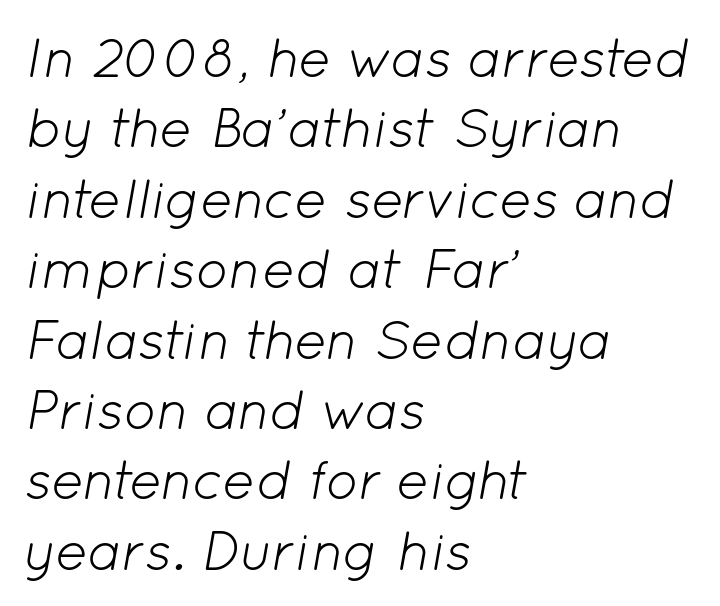
The image shows 55 px light type, italic (leaning right); set left-aligned, normal line spacing (1.28x), normal letter spacing, not underlined; low stroke contrast and a medium x-height.
